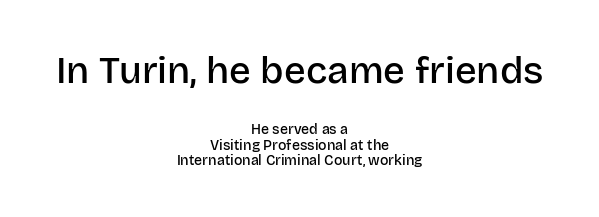
{"serif": "no", "italic": "no", "bold": "semi", "weight": "semibold", "width": "normal", "stroke_contrast": "low", "x_height": "large", "monospaced": "no", "underline": "no", "align": "center", "line_spacing": "tight", "line_spacing_ratio": 1.12, "letter_spacing": "normal", "letter_spacing_em": 0.0, "larger_block": "first", "size_ratio": 2.71, "glyph_px": 38}
